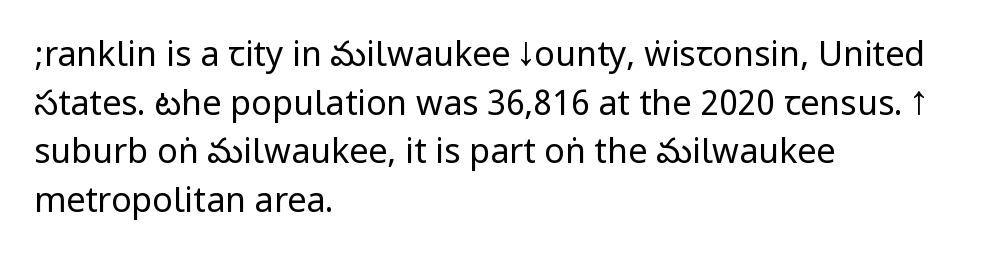
The image shows 34 px regular-weight, condensed sans-serif type, upright; set left-aligned, normal line spacing (1.43x), normal letter spacing, not underlined; low stroke contrast.
